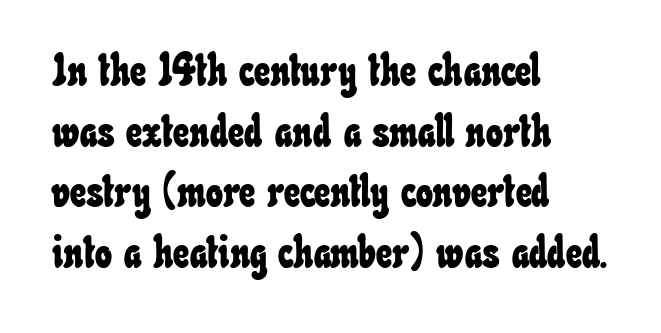
The image shows 45 px condensed type; set left-aligned, normal line spacing (1.35x), normal letter spacing, not underlined; low stroke contrast and a small x-height.
